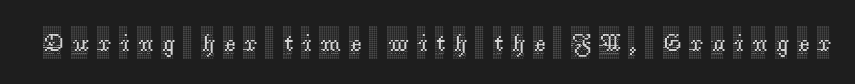
Q: Is the text italic (slanted)? A: No, it is upright.
Q: Is the text underlined? A: No.
Q: Is the spacing between letters normal or unusually wide? A: Unusually wide.
